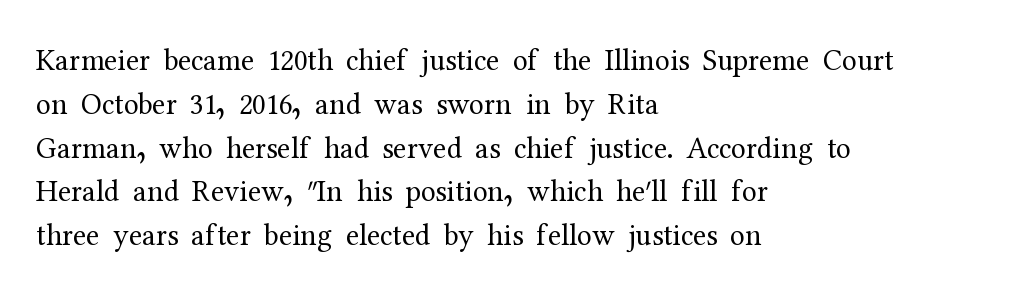
Q: Is the text bold? A: No.
Q: Is the text italic (slanted)? A: No, it is upright.
Q: Is the typeface a serif or a sans-serif typeface? A: Serif.
Q: Is the text underlined? A: No.
Q: How is the paragraph aligned? A: Left-aligned.
Q: Is the spacing between letters normal or unusually wide? A: Normal.
Q: Is the spacing between lines tight, normal or loose? A: Normal.
Q: Width (condensed, normal, or wide)? A: Normal.
Q: Stroke contrast? A: Medium.
Q: x-height? A: Medium.
Q: Monospaced? A: No.
